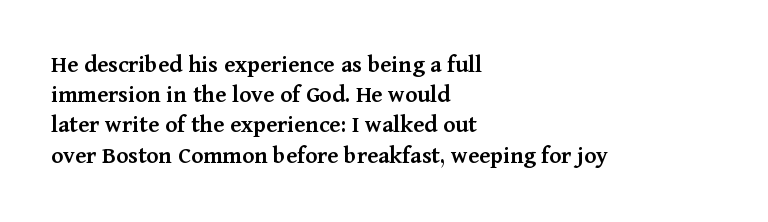
{"italic": "no", "bold": "semi", "underline": "no", "align": "left", "line_spacing_ratio": 1.21, "letter_spacing": "normal", "letter_spacing_em": 0.0, "glyph_px": 25}
